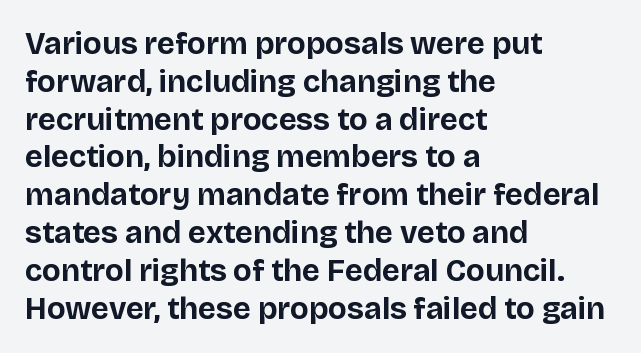
Q: Is the text bold? A: Yes.
Q: Is the text italic (slanted)? A: No, it is upright.
Q: Is the typeface a serif or a sans-serif typeface? A: Sans-serif.
Q: Is the text underlined? A: No.
Q: How is the paragraph aligned? A: Left-aligned.
Q: Is the spacing between letters normal or unusually wide? A: Normal.
Q: Width (condensed, normal, or wide)? A: Normal.
Q: Stroke contrast? A: Low.
Q: x-height? A: Large.
Q: Monospaced? A: No.
